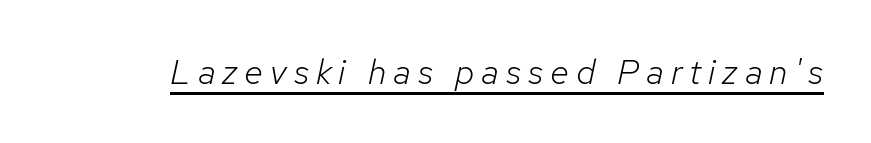
The tracking reads as deliberately expanded to a designer's eye. Slant detected: the letters are inclined. The passage shown is not bold in any degree. The lettering is marked with a stroke running underneath it.
